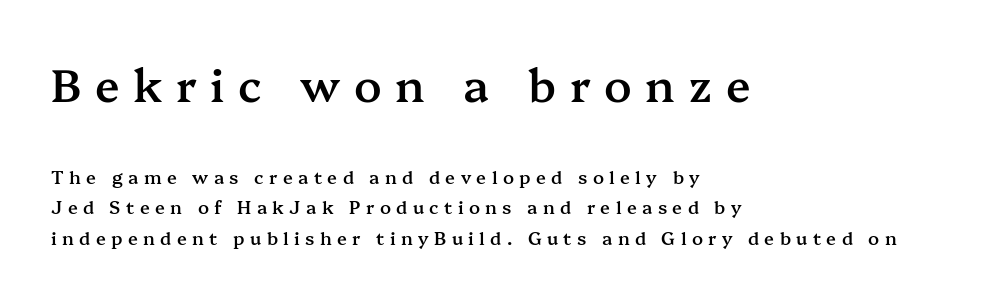
The image shows 45 px semibold serif type, upright; set left-aligned, normal line spacing (1.69x), unusually wide letter spacing (+0.3 em), not underlined; the first (top) block is 2.5x larger; medium stroke contrast and a medium x-height.
